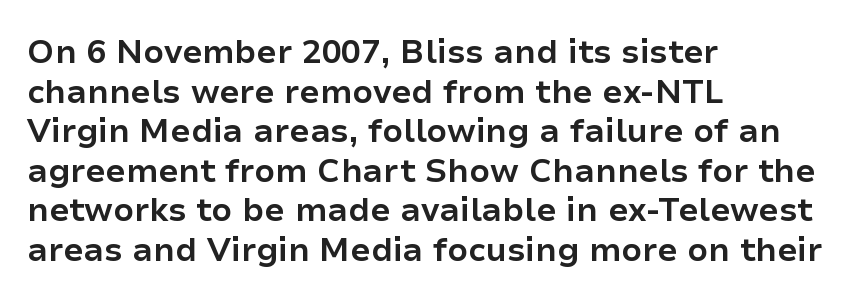
The image shows 33 px bold sans-serif type, upright; set left-aligned, line spacing 1.2x, normal letter spacing, not underlined; low stroke contrast and a medium x-height.
